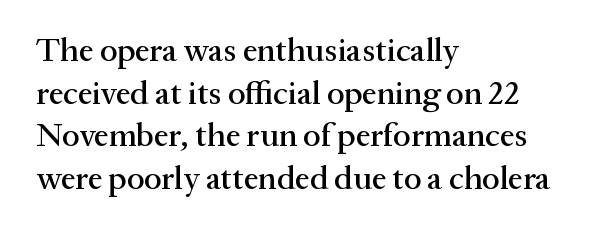
Leftover space on each line is placed entirely after the last word. The zone under the glyphs is completely vacant. Think of a printed novel: that variable character pitch is what you see here. The passage shown has conventional tracking throughout. Is there much room between lines? A standard amount, neither cramped nor airy. This is roman type, the default non-slanted kind.
